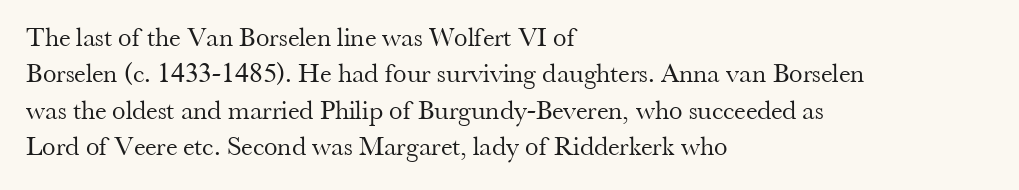
{"italic": "no", "bold": "no", "underline": "no", "align": "left", "line_spacing": "normal", "line_spacing_ratio": 1.35, "letter_spacing": "normal", "letter_spacing_em": 0.0, "glyph_px": 27}
